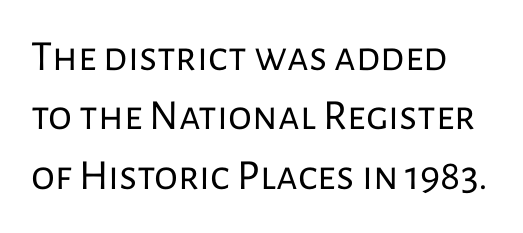
The image shows 43 px regular-weight sans-serif type, upright; set normal line spacing (1.38x), normal letter spacing, not underlined; low stroke contrast and a medium x-height.
